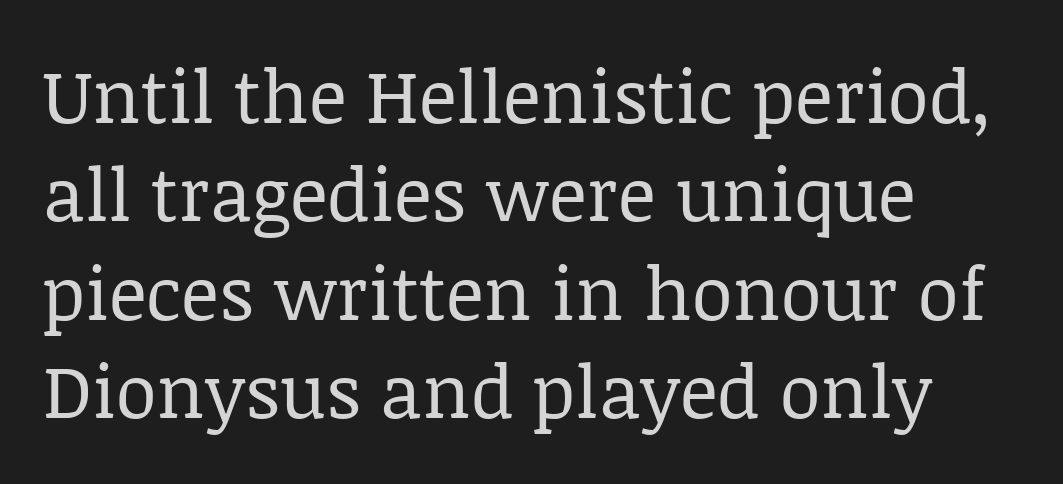
What stands out about the letter spacing? Nothing — it is the standard amount. This sample uses an upright cut, with every glyph sitting square on the baseline. Vertically, the passage feels balanced, rows spaced as you'd expect. On a weight scale, this lands at 450 or below.
